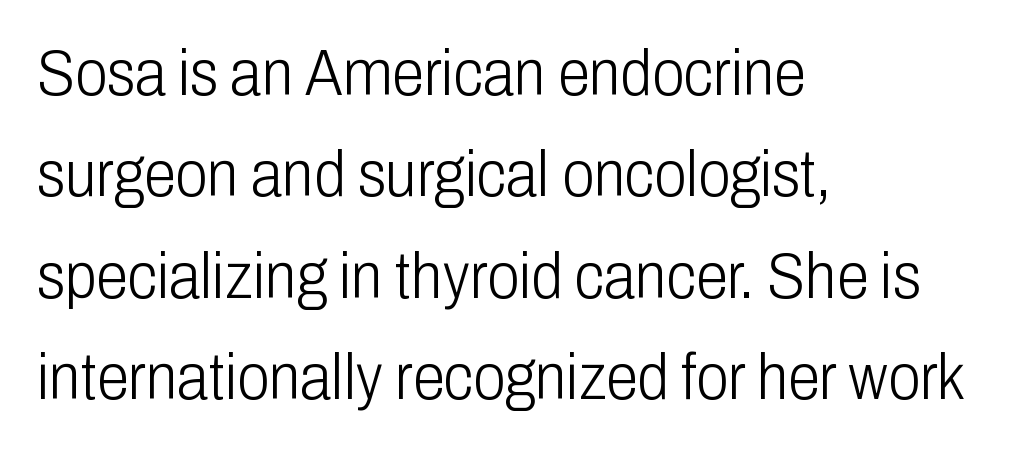
The image shows 65 px light, condensed sans-serif type, upright; set left-aligned, normal line spacing (1.56x), normal letter spacing, not underlined; low stroke contrast and a medium x-height.
